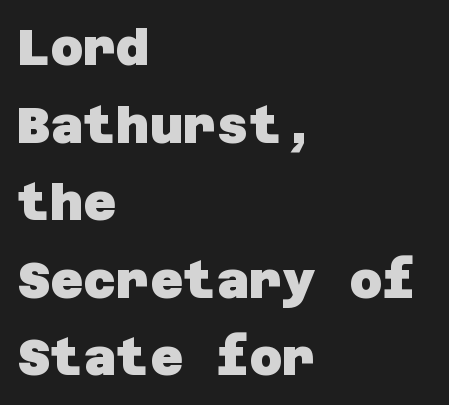
Q: Is the text bold? A: Yes.
Q: Is the typeface a serif or a sans-serif typeface? A: Sans-serif.
Q: Is the text underlined? A: No.
Q: How is the paragraph aligned? A: Left-aligned.
Q: Is the spacing between letters normal or unusually wide? A: Normal.
Q: Is the spacing between lines tight, normal or loose? A: Normal.
Q: Width (condensed, normal, or wide)? A: Normal.
Q: Stroke contrast? A: Low.
Q: x-height? A: Large.
